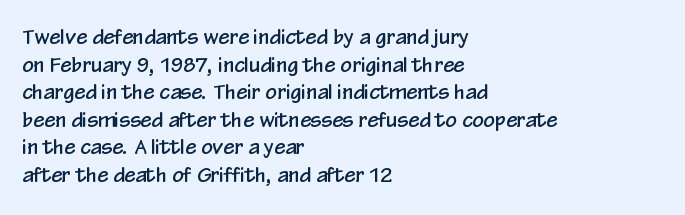
The image shows 20 px text type, upright; set left-aligned, normal line spacing (1.38x), normal letter spacing, not underlined.
